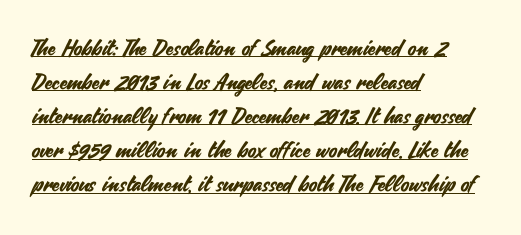
The image shows 22 px text type; set left-aligned, normal line spacing (1.55x), normal letter spacing, underlined.
